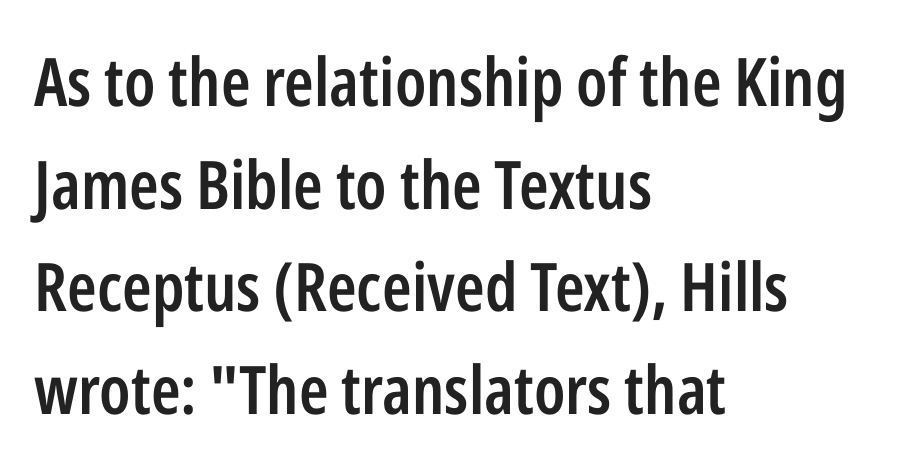
The image shows 67 px semibold, condensed sans-serif type, upright; set left-aligned, normal line spacing (1.53x), normal letter spacing, not underlined; low stroke contrast and a medium x-height.
